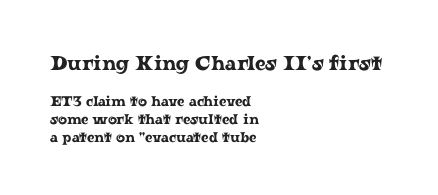
The image shows 20 px text type, upright; set left-aligned, normal line spacing (1.29x), normal letter spacing, not underlined; the first (top) block is 1.43x larger.
